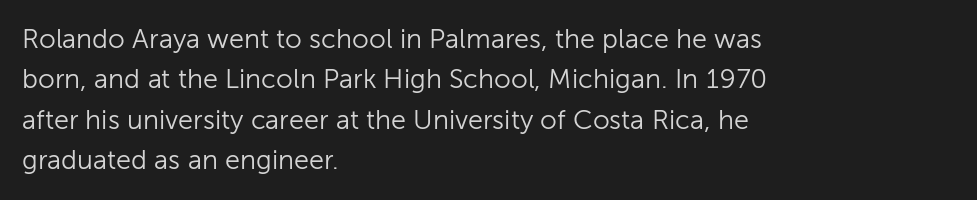
Q: Is the text bold? A: No.
Q: Is the text italic (slanted)? A: No, it is upright.
Q: Is the text underlined? A: No.
Q: How is the paragraph aligned? A: Left-aligned.
Q: Is the spacing between letters normal or unusually wide? A: Normal.
Q: Is the spacing between lines tight, normal or loose? A: Normal.
